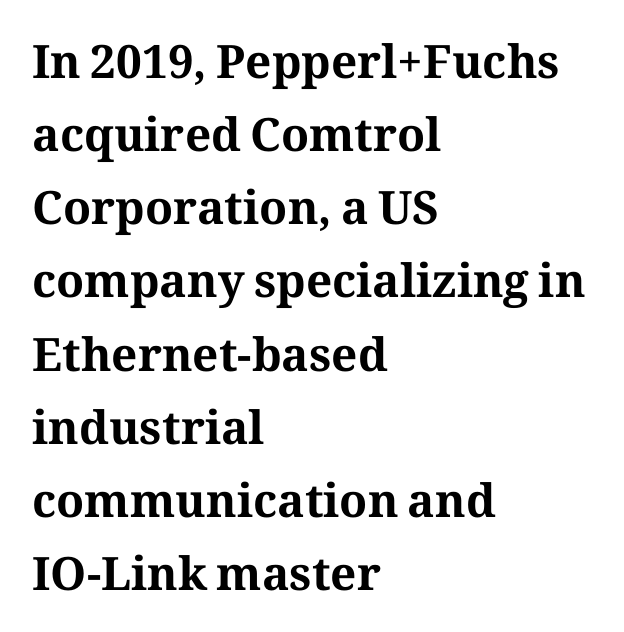
This sample keeps an unexceptional amount of space between lines. The letters sit at their default tracking, neither squeezed nor spread. Type without underlining. No italicization has been applied; the sample stays upright. Varying glyph widths throughout — classic text-font behaviour.
